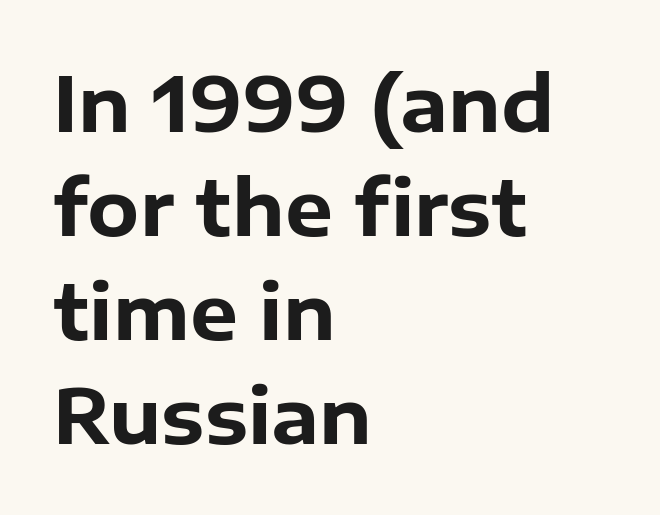
The image shows 76 px bold sans-serif type, upright; set left-aligned, normal line spacing (1.37x), normal letter spacing, not underlined; low stroke contrast and a medium x-height.
